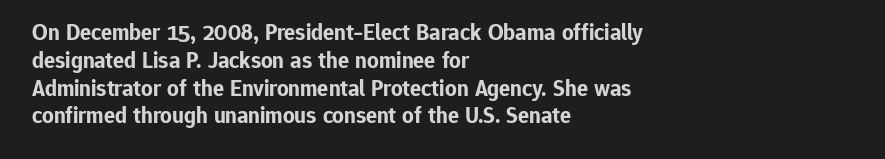
{"italic": "no", "bold": "yes", "underline": "no", "align": "left", "line_spacing_ratio": 1.21, "letter_spacing": "normal", "letter_spacing_em": 0.0, "glyph_px": 23}
